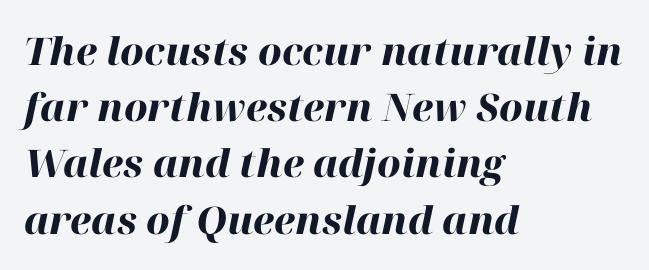
The image shows 38 px heavy type, italic (leaning right); set left-aligned, normal line spacing (1.48x), normal letter spacing, not underlined; high stroke contrast and a medium x-height.
